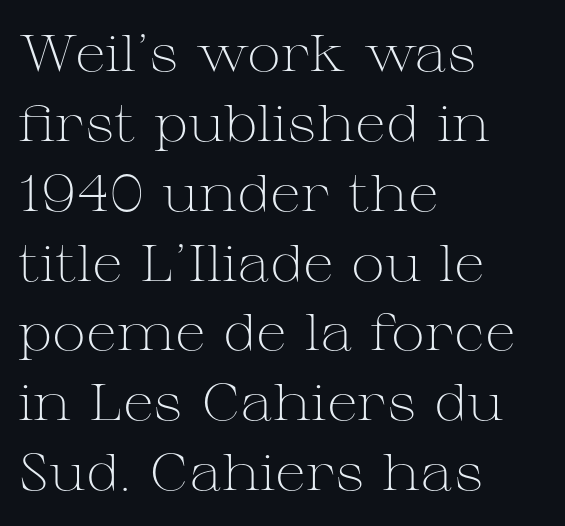
Q: Is the text bold? A: No.
Q: Is the text italic (slanted)? A: No, it is upright.
Q: Is the typeface a serif or a sans-serif typeface? A: Serif.
Q: Is the text underlined? A: No.
Q: How is the paragraph aligned? A: Left-aligned.
Q: Is the spacing between letters normal or unusually wide? A: Normal.
Q: Is the spacing between lines tight, normal or loose? A: Normal.
Q: Width (condensed, normal, or wide)? A: Wide.
Q: Stroke contrast? A: Medium.
Q: x-height? A: Medium.
Q: Monospaced? A: No.
